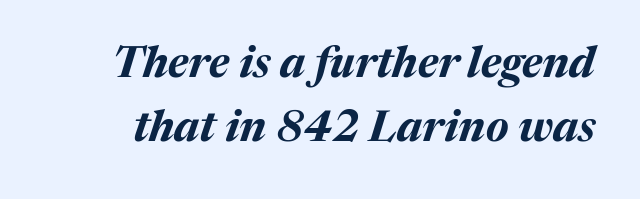
The image shows 43 px bold type, italic (leaning right); set normal line spacing (1.5x), normal letter spacing, not underlined; medium stroke contrast and a medium x-height.
